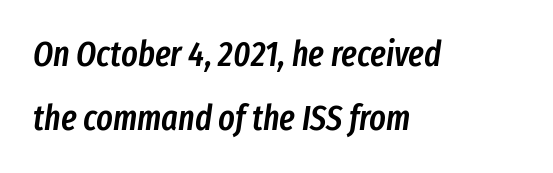
Q: Is the text bold? A: Semi-bold.
Q: Is the text italic (slanted)? A: Yes, it leans right by about 8 degrees.
Q: Is the text underlined? A: No.
Q: How is the paragraph aligned? A: Left-aligned.
Q: Is the spacing between letters normal or unusually wide? A: Normal.
Q: Width (condensed, normal, or wide)? A: Condensed.
Q: Stroke contrast? A: Low.
Q: x-height? A: Medium.
Q: Monospaced? A: No.
